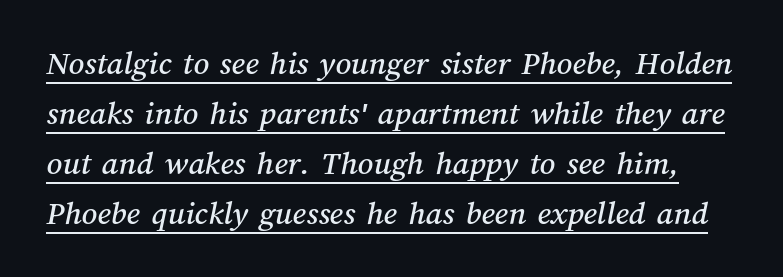
The image shows 34 px text type; set normal line spacing (1.47x), normal letter spacing, underlined; medium stroke contrast and a medium x-height.
